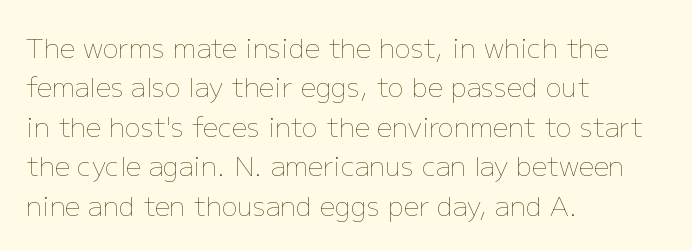
{"italic": "no", "bold": "no", "underline": "no", "align": "left", "line_spacing": "normal", "line_spacing_ratio": 1.46, "letter_spacing": "normal", "letter_spacing_em": 0.0, "glyph_px": 27}
